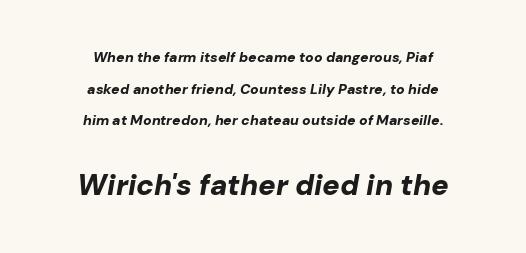
Q: Is the text bold? A: Yes.
Q: Is the text italic (slanted)? A: Yes, it leans right by about 10 degrees.
Q: Is the text underlined? A: No.
Q: How is the paragraph aligned? A: Centered.
Q: Is the spacing between letters normal or unusually wide? A: Normal.
Q: Is the spacing between lines tight, normal or loose? A: Loose.
Q: Which block of text is set in a larger size, the first (top) or the second (bottom)? A: The second (bottom) one.
Q: Width (condensed, normal, or wide)? A: Normal.
Q: Stroke contrast? A: Low.
Q: x-height? A: Medium.
Q: Monospaced? A: No.
